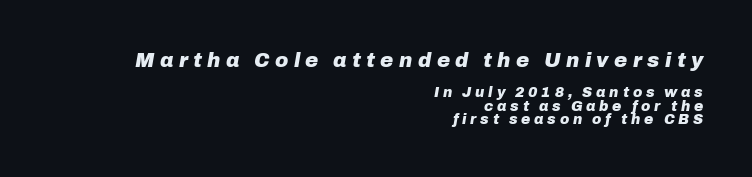
{"italic": "yes", "lean": "right", "slant_degrees": 10, "bold": "yes", "underline": "no", "align": "right", "line_spacing": "tight", "line_spacing_ratio": 0.96, "letter_spacing": "wide", "letter_spacing_em": 0.27, "larger_block": "first", "size_ratio": 1.43, "glyph_px": 20}
